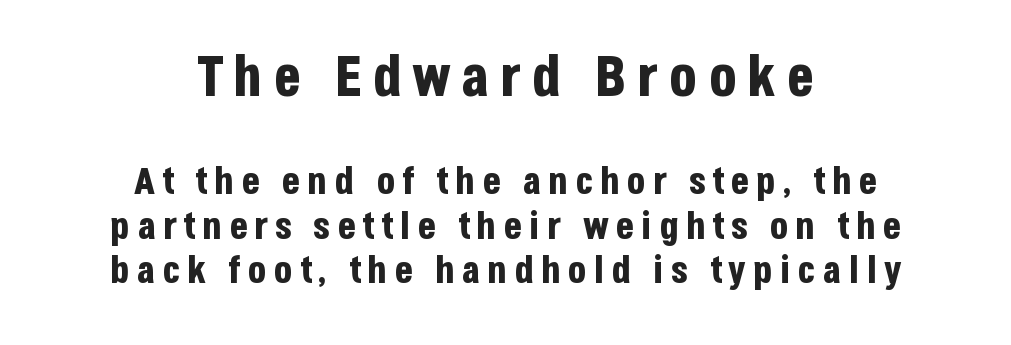
Q: Is the text bold? A: Yes.
Q: Is the text italic (slanted)? A: No, it is upright.
Q: Is the typeface a serif or a sans-serif typeface? A: Sans-serif.
Q: Is the text underlined? A: No.
Q: How is the paragraph aligned? A: Centered.
Q: Which block of text is set in a larger size, the first (top) or the second (bottom)? A: The first (top) one.
Q: Width (condensed, normal, or wide)? A: Condensed.
Q: Stroke contrast? A: Low.
Q: x-height? A: Large.
Q: Monospaced? A: No.
